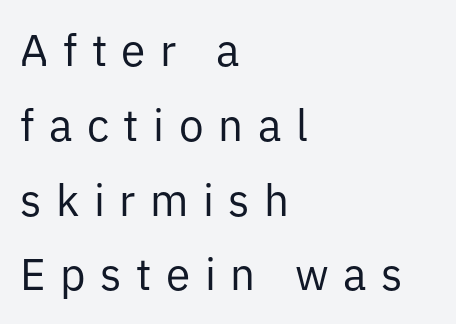
Q: Is the text bold? A: No.
Q: Is the text italic (slanted)? A: No, it is upright.
Q: Is the typeface a serif or a sans-serif typeface? A: Sans-serif.
Q: Is the text underlined? A: No.
Q: How is the paragraph aligned? A: Left-aligned.
Q: Is the spacing between letters normal or unusually wide? A: Unusually wide.
Q: Is the spacing between lines tight, normal or loose? A: Normal.
Q: Width (condensed, normal, or wide)? A: Normal.
Q: Stroke contrast? A: Low.
Q: x-height? A: Medium.
Q: Monospaced? A: No.
